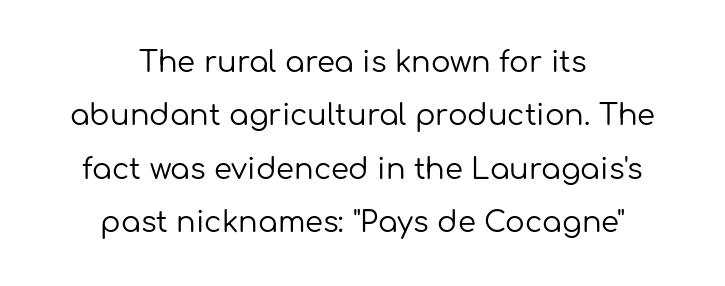
The image shows 29 px regular-weight sans-serif type, upright; set centered, line spacing 1.84x, normal letter spacing, not underlined; low stroke contrast and a medium x-height.
